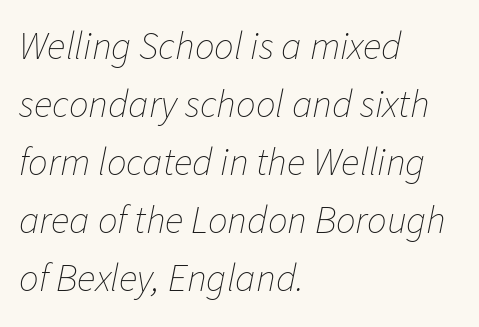
The image shows 39 px thin type, italic (leaning right); set left-aligned, normal line spacing (1.49x), normal letter spacing, not underlined; low stroke contrast and a medium x-height.
